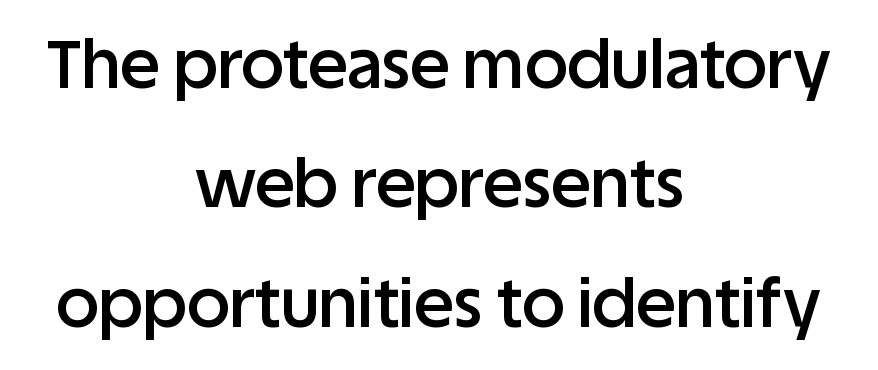
The compositor balanced each line on the midline. Note the varied advance widths — an 'i' is clearly narrower than an 'm'. The specimen reads as upright at a glance. Unmarked baselines from the first word to the last.
